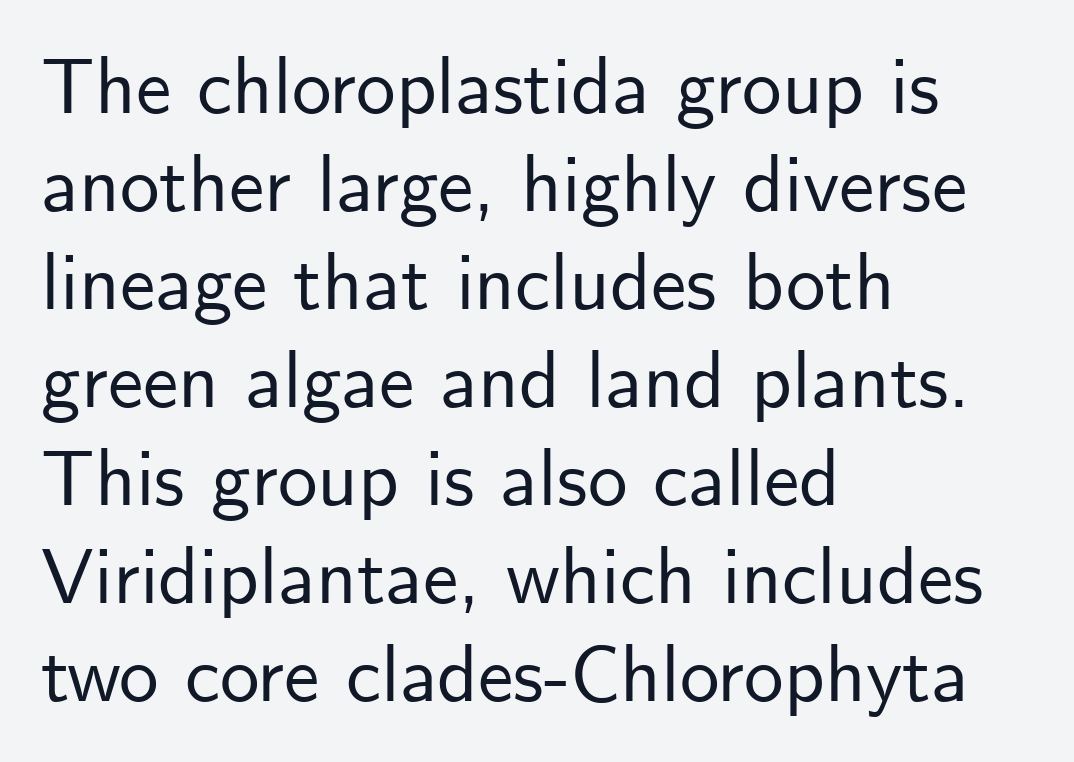
{"serif": "no", "italic": "no", "width": "normal", "stroke_contrast": "low", "x_height": "small", "monospaced": "no", "underline": "no", "align": "left", "line_spacing_ratio": 1.24, "letter_spacing": "normal", "letter_spacing_em": 0.0, "glyph_px": 79}
